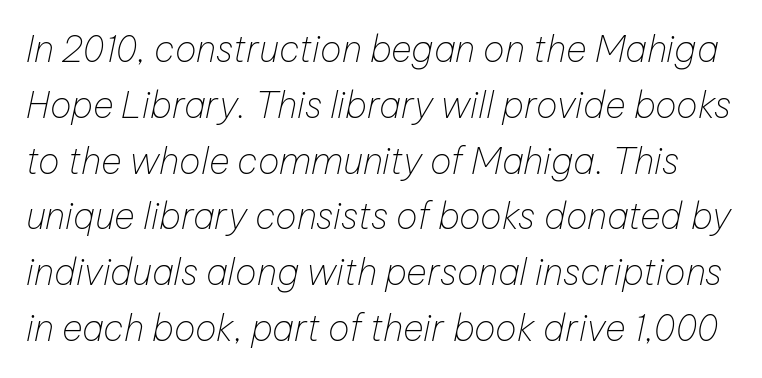
The image shows 36 px thin type, italic (leaning right); set normal line spacing (1.55x), normal letter spacing, not underlined; low stroke contrast and a medium x-height.
